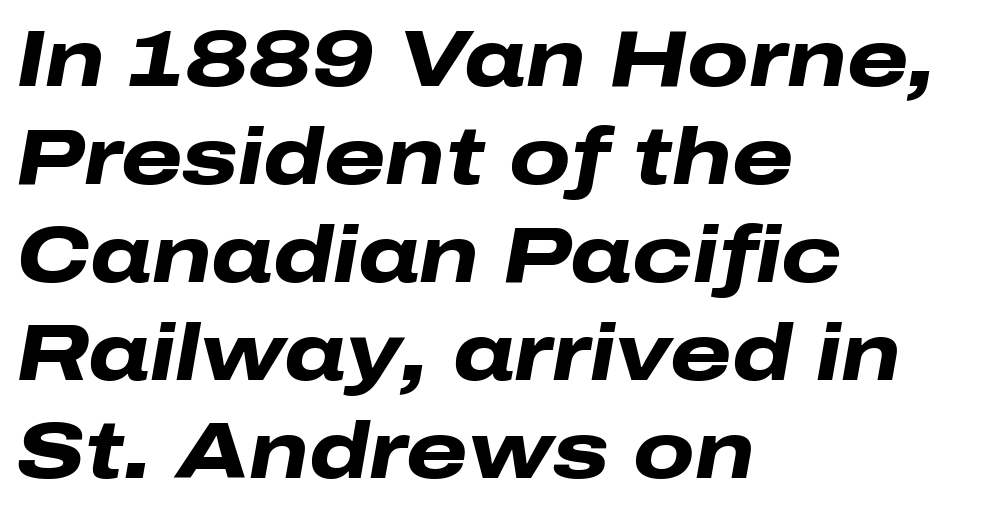
The image shows 79 px heavy, wide type, italic (leaning right); set left-aligned, line spacing 1.24x, normal letter spacing, not underlined; low stroke contrast and a medium x-height.
